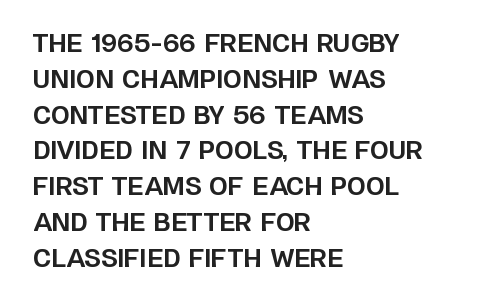
The image shows 24 px bold type, upright; set left-aligned, normal line spacing (1.49x), normal letter spacing, not underlined.
